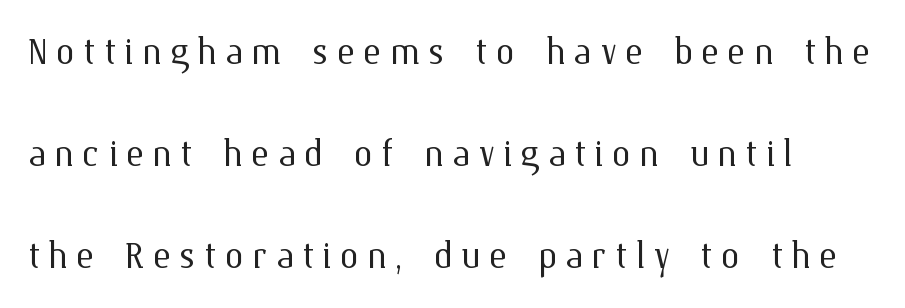
Here the designer chose a conventional face with non-uniform glyph widths. The rendering uses a large line-height, opening up the rows. Only glyphs here, with clear space below each row. Designer's note — italics off, roman on. Unbolded letterforms with no extra heft.
